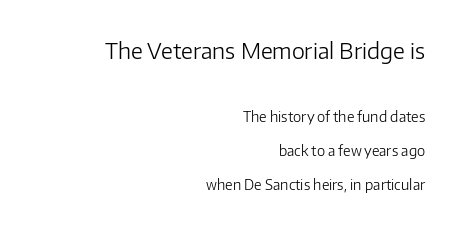
Q: Is the text bold? A: No.
Q: Is the text italic (slanted)? A: No, it is upright.
Q: Is the text underlined? A: No.
Q: How is the paragraph aligned? A: Right-aligned.
Q: Is the spacing between letters normal or unusually wide? A: Normal.
Q: Is the spacing between lines tight, normal or loose? A: Loose.
Q: Which block of text is set in a larger size, the first (top) or the second (bottom)? A: The first (top) one.
